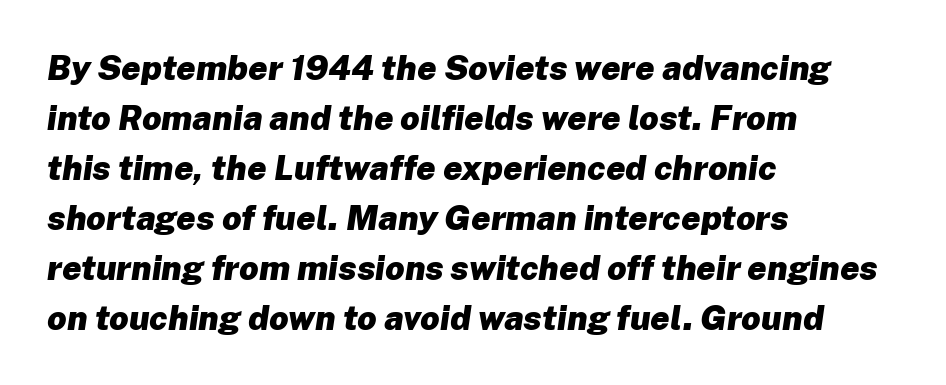
These lines carry a lot of weight — the face is fully bold. Students, observe: this is what conventionally led text looks like. Students, note that the glyphs here touch the page at normal intervals. Quick note: underline off. This rendering uses left alignment, leaving the right contour irregular.
